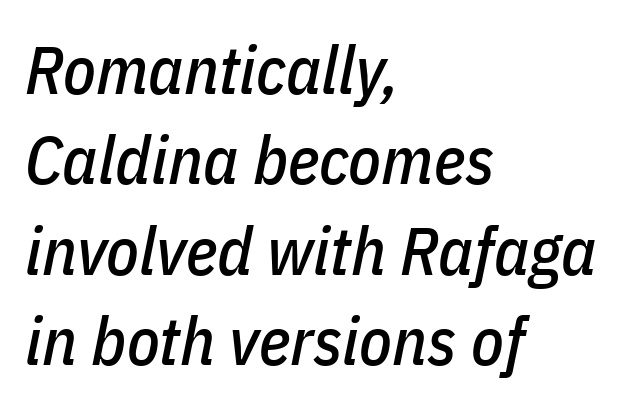
Do the characters align in a grid? No, the font is proportional. Notice how descenders clear the ascenders below comfortably — that's standard leading. Which margin do the lines hug? The left one — the right edge is uneven. The letterforms sit shoulder to shoulder at normal distance.
